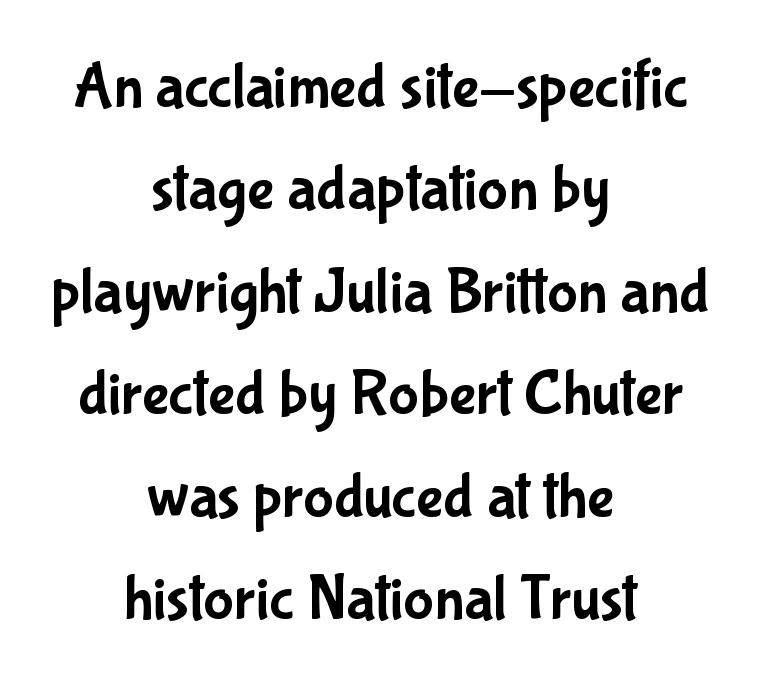
The image shows 64 px condensed sans-serif type, upright; set centered, normal line spacing (1.6x), normal letter spacing, not underlined; low stroke contrast and a medium x-height.
